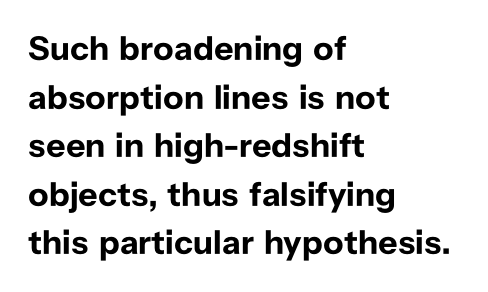
A typesetter would call this proportional, since set widths differ per character. In terms of letterspacing, this is plain default setting. What's the leading like? Ordinary, nothing unusual. Compared with a centered layout, this one pins lines to the left instead. The words here are not underlined. In terms of weight, the rendering is a true, heavy bold.
